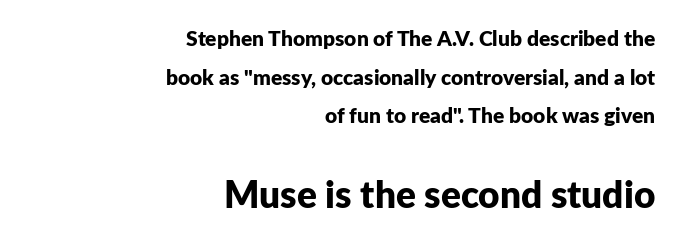
Q: Is the text bold? A: Yes.
Q: Is the text italic (slanted)? A: No, it is upright.
Q: Is the typeface a serif or a sans-serif typeface? A: Sans-serif.
Q: Is the text underlined? A: No.
Q: How is the paragraph aligned? A: Right-aligned.
Q: Is the spacing between letters normal or unusually wide? A: Normal.
Q: Which block of text is set in a larger size, the first (top) or the second (bottom)? A: The second (bottom) one.
Q: Width (condensed, normal, or wide)? A: Normal.
Q: Stroke contrast? A: Low.
Q: x-height? A: Medium.
Q: Monospaced? A: No.
